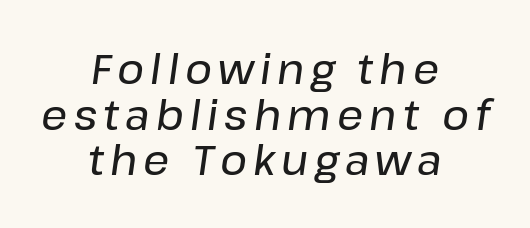
{"italic": "yes", "lean": "right", "slant_degrees": 8, "width": "normal", "stroke_contrast": "low", "x_height": "medium", "monospaced": "no", "underline": "no", "align": "center", "line_spacing": "tight", "line_spacing_ratio": 1.11, "glyph_px": 41}
